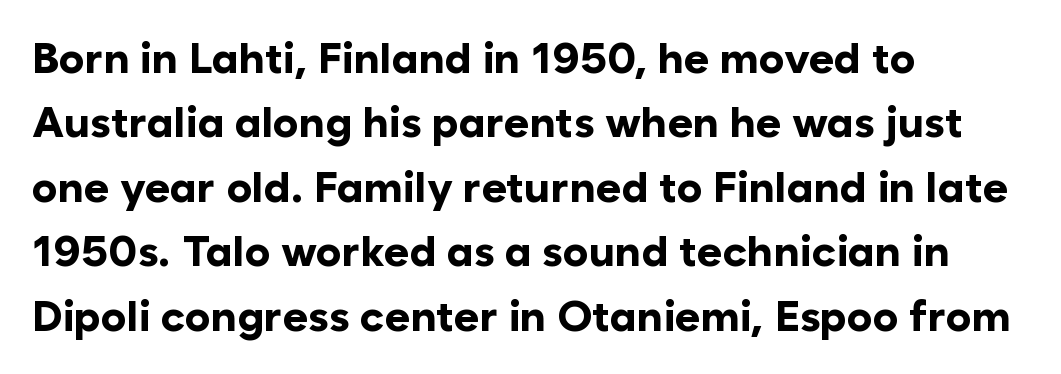
Q: Is the text bold? A: Yes.
Q: Is the text italic (slanted)? A: No, it is upright.
Q: Is the typeface a serif or a sans-serif typeface? A: Sans-serif.
Q: Is the text underlined? A: No.
Q: How is the paragraph aligned? A: Left-aligned.
Q: Is the spacing between letters normal or unusually wide? A: Normal.
Q: Is the spacing between lines tight, normal or loose? A: Normal.
Q: Width (condensed, normal, or wide)? A: Normal.
Q: Stroke contrast? A: Low.
Q: x-height? A: Medium.
Q: Monospaced? A: No.
